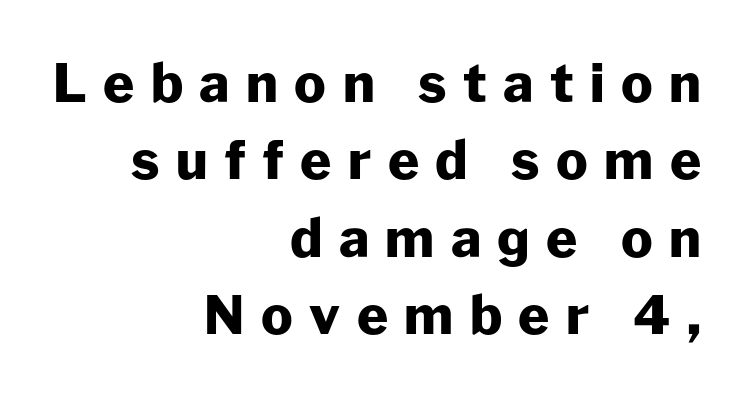
Loose tracking; the words dissolve into strings of separated letters. This sample uses an upright cut, with every glyph sitting square on the baseline. Bare-footed words on every line. Nope, no serifs anywhere on these letters. Typographic density is high because the face is bold. Reading down the column, the eye jumps a familiar distance to each next line.
